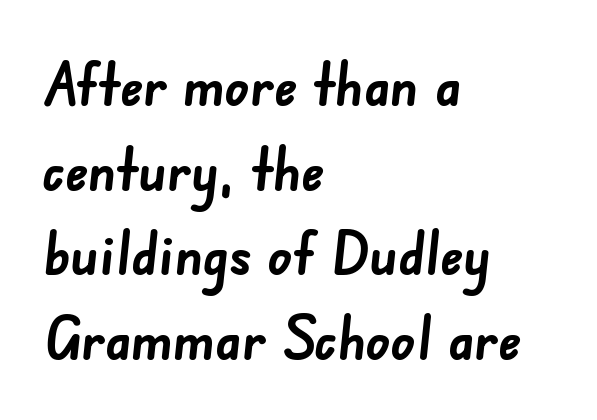
In terms of leading, this rendering sits right in the middle. Rule under the text: the space is simply empty. This sample uses plain, unmodified letter spacing. A typesetter would label this face a sans. The passage shown is typed in a proportional face where columns would drift. The passage shown is emphatically bold.
